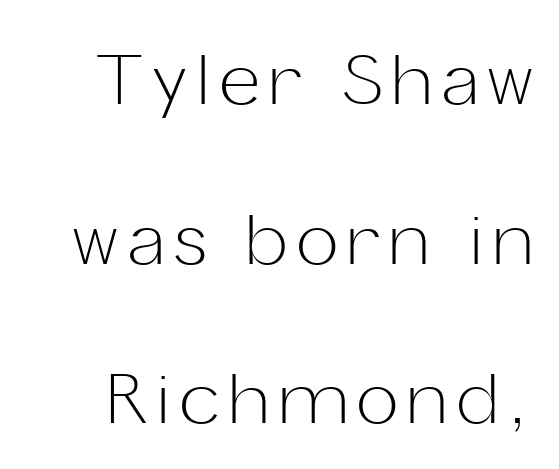
On a weight scale, this lands at 450 or below. This is the regular roman posture of the typeface. Beneath every word, the page is bare. Note: no serifs on the glyphs.
